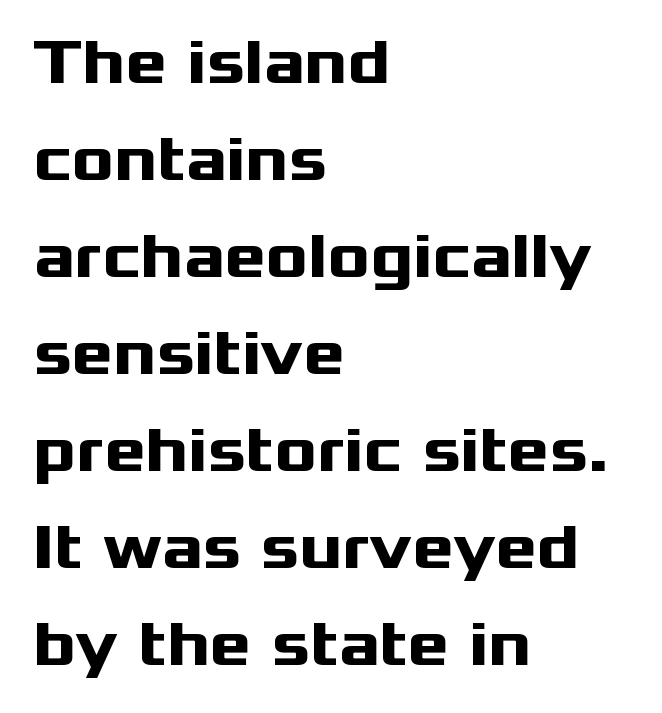
The image shows 63 px heavy, wide sans-serif type, upright; set left-aligned, normal line spacing (1.54x), normal letter spacing, not underlined; medium stroke contrast and a medium x-height.
